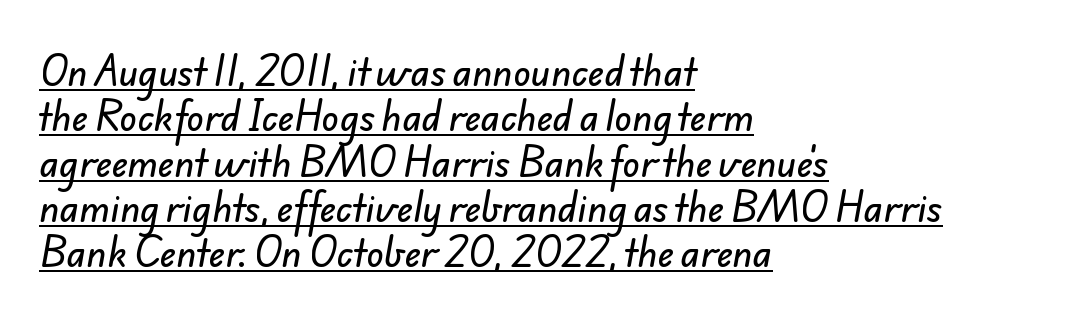
Whoever set this chose a conventional vertical rhythm. The letters sit at their default tracking, neither squeezed nor spread. Proportional: the letters do not fall into vertical columns. Leftover space on each line is placed entirely after the last word. Does the type have serifs? No, each stem ends abruptly. You can see a thin bar hugging the bottom of the glyphs.
